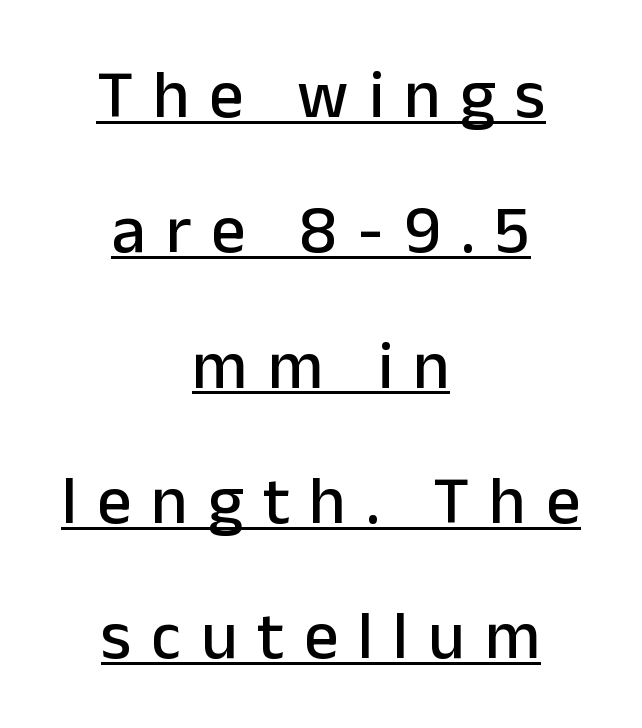
The image shows 68 px sans-serif type, upright; set centered, loose line spacing (1.99x), unusually wide letter spacing (+0.29 em), underlined; low stroke contrast and a medium x-height.
